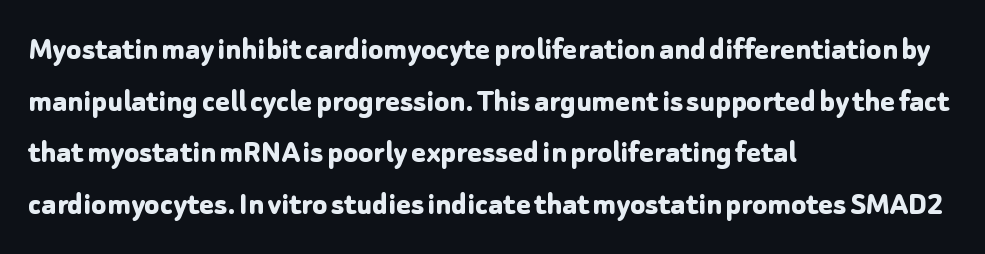
Vertical strokes here are truly vertical. The space beneath each line is pristine and unruled. Leading matches the norm, producing a regular column. The compositor pushed each line to the left boundary.
